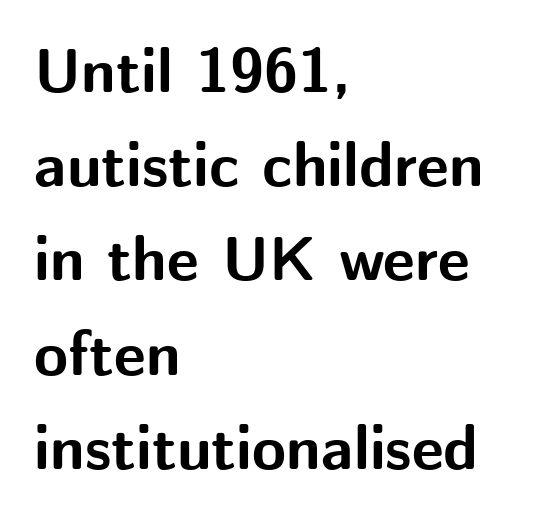
Plain, unruled lines of type. Every row of glyphs begins at an identical x-position on the left. These words are printed bold, with thick strokes throughout. The rendering keeps characters at their native spacing.
